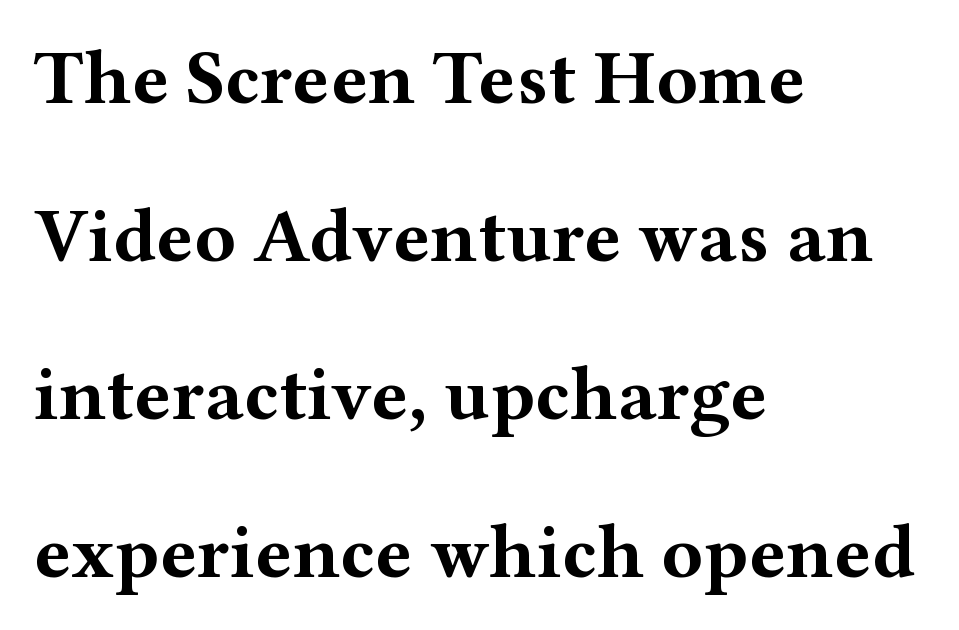
Q: Is the text bold? A: Yes.
Q: Is the text italic (slanted)? A: No, it is upright.
Q: Is the typeface a serif or a sans-serif typeface? A: Serif.
Q: Is the text underlined? A: No.
Q: How is the paragraph aligned? A: Left-aligned.
Q: Is the spacing between letters normal or unusually wide? A: Normal.
Q: Is the spacing between lines tight, normal or loose? A: Loose.
Q: Width (condensed, normal, or wide)? A: Wide.
Q: Stroke contrast? A: Medium.
Q: x-height? A: Medium.
Q: Monospaced? A: No.
